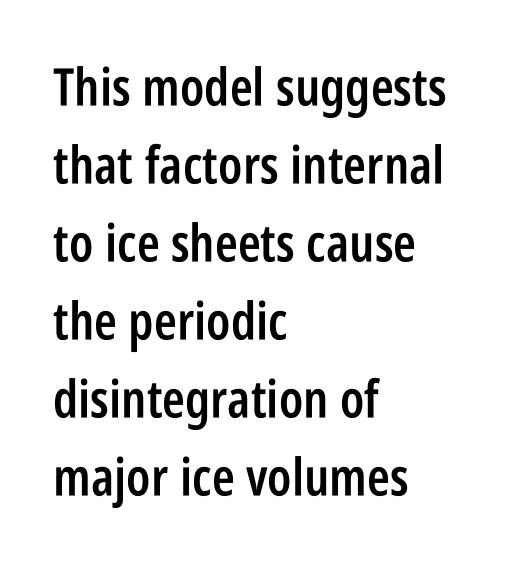
{"serif": "no", "italic": "no", "bold": "semi", "weight": "semibold", "width": "condensed", "stroke_contrast": "low", "x_height": "large", "monospaced": "no", "underline": "no", "align": "left", "line_spacing": "normal", "line_spacing_ratio": 1.5, "letter_spacing": "normal", "letter_spacing_em": 0.0, "glyph_px": 52}
